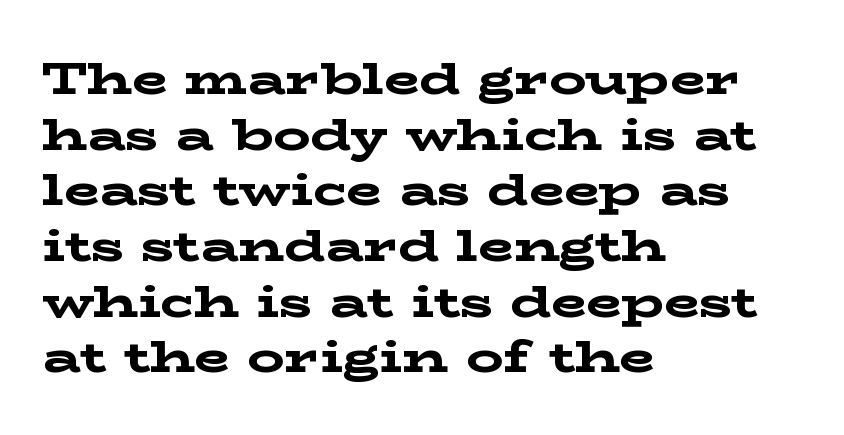
{"serif": "yes", "italic": "no", "bold": "yes", "weight": "bold", "width": "wide", "stroke_contrast": "low", "x_height": "medium", "monospaced": "no", "underline": "no", "align": "left", "line_spacing_ratio": 1.21, "letter_spacing": "normal", "letter_spacing_em": 0.0, "glyph_px": 46}
